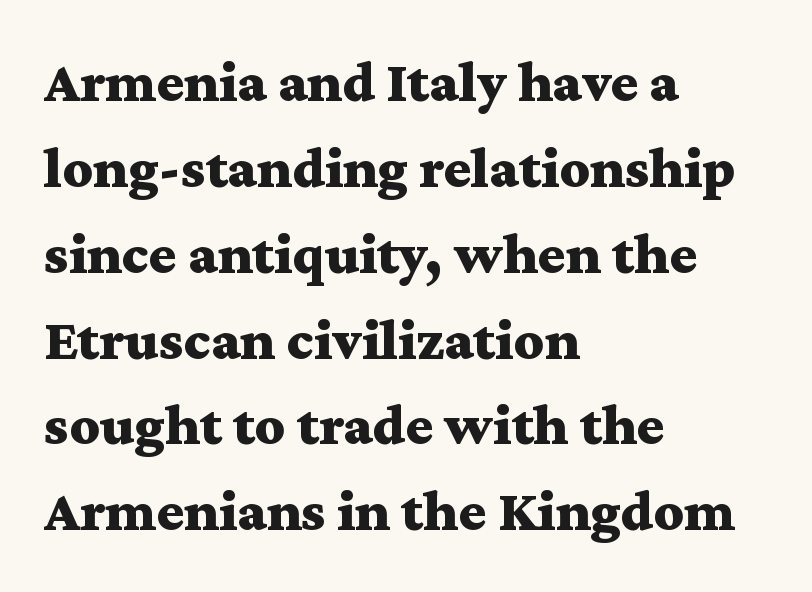
Typeset ragged right — the left edge is the straight one. Tall strokes in this sample are plumb rather than angled. A typesetter would call this leading conventional body-copy spacing. The passage shown is emphatically bold. Any mark beneath the type? The region is blank. Spacing verdict: proportional, widths tailored to each character.
